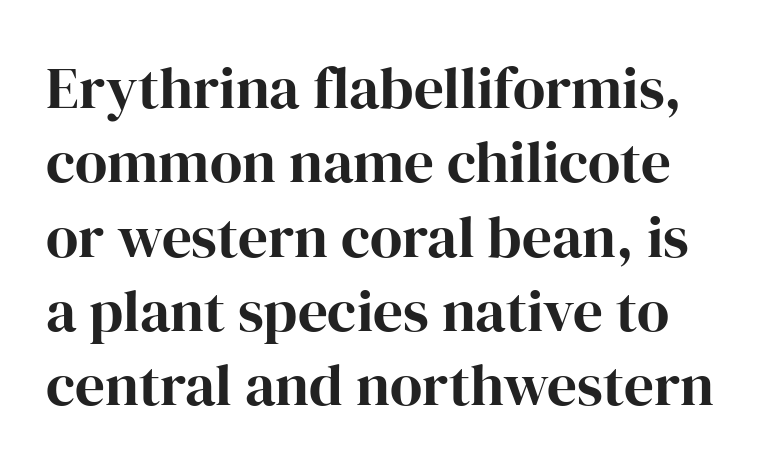
{"serif": "yes", "italic": "no", "width": "normal", "stroke_contrast": "high", "x_height": "medium", "monospaced": "no", "underline": "no", "line_spacing": "normal", "line_spacing_ratio": 1.26, "letter_spacing": "normal", "letter_spacing_em": 0.0, "glyph_px": 59}
